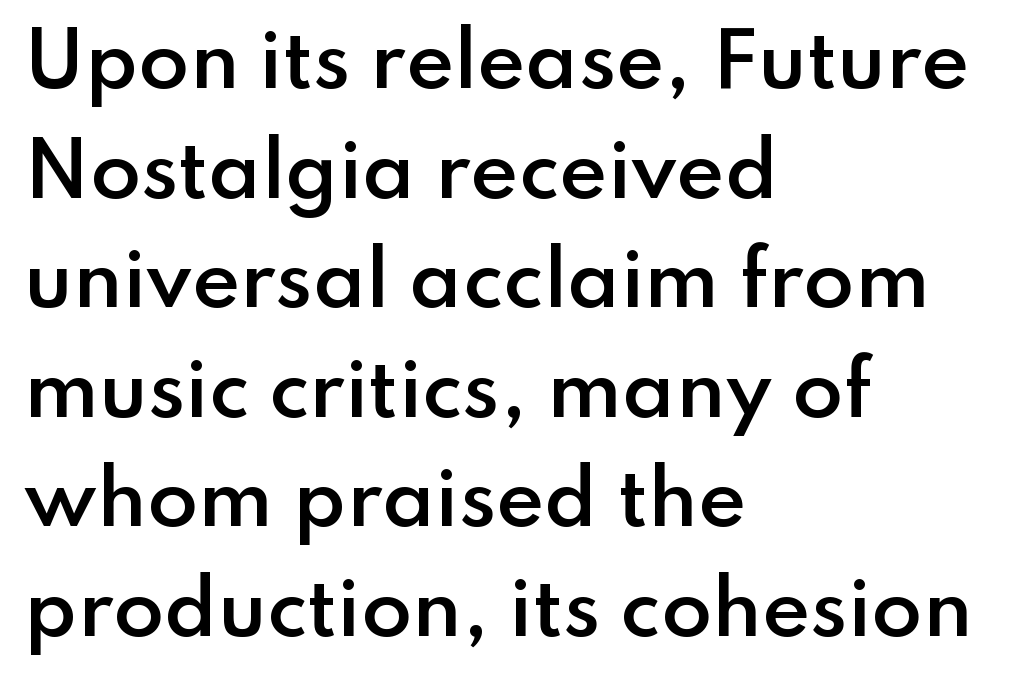
This sample has the flowing, uneven cadence of proportional lettering. This sample uses an upright cut, with every glyph sitting square on the baseline. Bold? Not quite — semibold, heavier than regular but stopping short. Does the copy run flush right? No — it runs flush left. Words appear dense and cohesive because spacing is normal.
